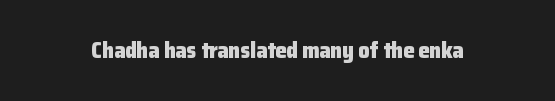
{"italic": "no", "bold": "yes", "underline": "no", "letter_spacing": "normal", "letter_spacing_em": 0.0, "glyph_px": 22}
